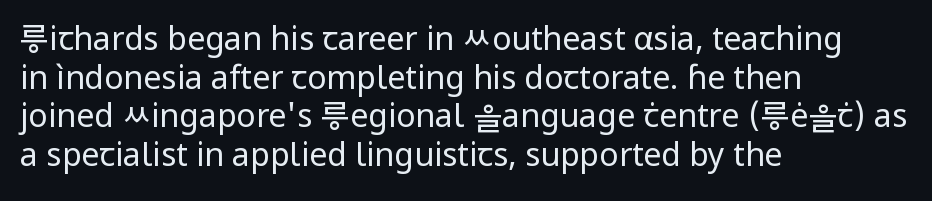
{"serif": "no", "italic": "no", "bold": "no", "weight": "regular", "width": "normal", "stroke_contrast": "low", "x_height": "medium", "monospaced": "no", "underline": "no", "align": "left", "line_spacing_ratio": 1.21, "letter_spacing": "normal", "letter_spacing_em": 0.0, "glyph_px": 32}
